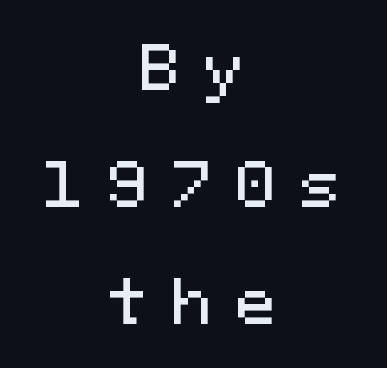
{"serif": "no", "italic": "no", "width": "normal", "stroke_contrast": "medium", "x_height": "medium", "monospaced": "yes", "underline": "no", "align": "center", "line_spacing": "loose", "line_spacing_ratio": 1.95, "letter_spacing": "wide", "letter_spacing_em": 0.4, "glyph_px": 60}
